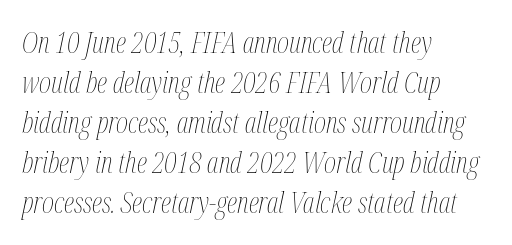
Spacing between characters is what you'd get straight out of the box. This sample has the flowing, uneven cadence of proportional lettering. Heaviness? Minimal to ordinary, like unemphasized prose. The passage shown is not underscored anywhere. Compared with ordinary roman type, these characters are visibly tilted.
